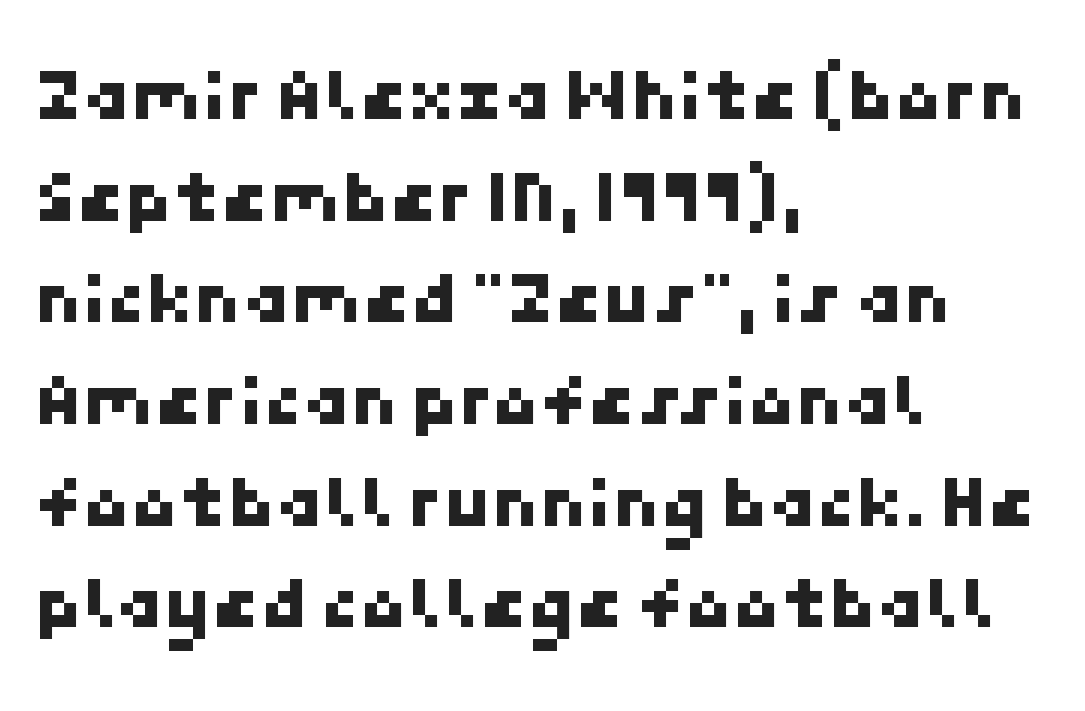
Q: Is the typeface a serif or a sans-serif typeface? A: Sans-serif.
Q: Is the text underlined? A: No.
Q: How is the paragraph aligned? A: Left-aligned.
Q: Is the spacing between letters normal or unusually wide? A: Normal.
Q: Is the spacing between lines tight, normal or loose? A: Normal.
Q: Width (condensed, normal, or wide)? A: Normal.
Q: Stroke contrast? A: Low.
Q: x-height? A: Medium.
